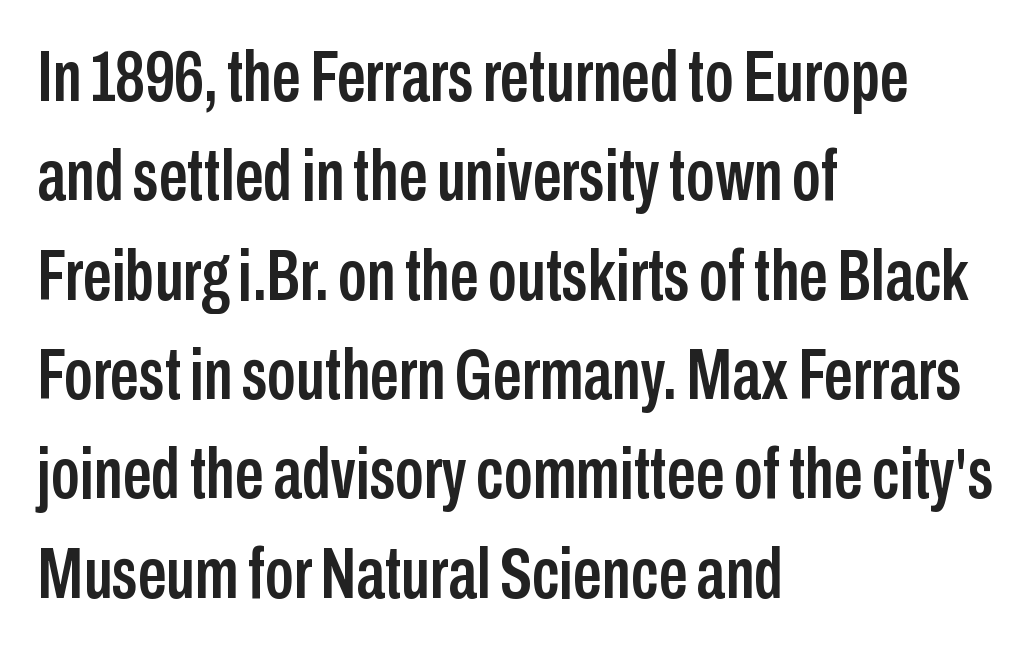
The image shows 72 px condensed sans-serif type, upright; set left-aligned, normal line spacing (1.38x), normal letter spacing, not underlined; low stroke contrast and a medium x-height.
